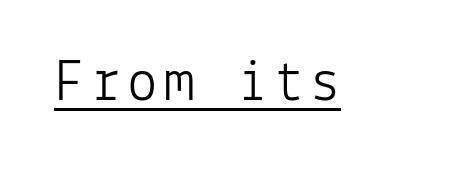
{"serif": "no", "italic": "no", "bold": "no", "weight": "light", "width": "normal", "stroke_contrast": "low", "x_height": "medium", "monospaced": "yes", "underline": "yes", "glyph_px": 61}
